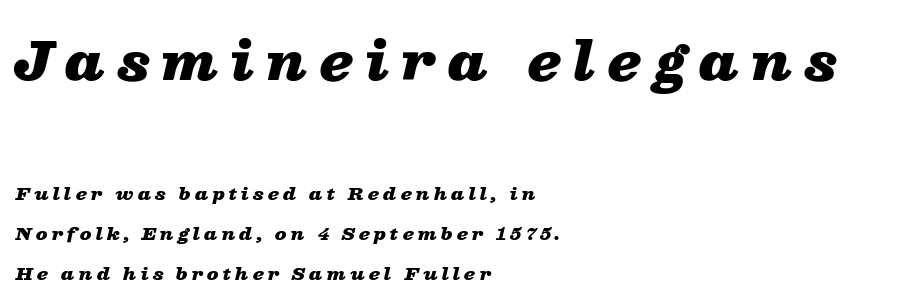
Q: Is the text bold? A: Yes.
Q: Is the text italic (slanted)? A: Yes, it leans right by about 13 degrees.
Q: Is the text underlined? A: No.
Q: How is the paragraph aligned? A: Left-aligned.
Q: Is the spacing between letters normal or unusually wide? A: Unusually wide.
Q: Is the spacing between lines tight, normal or loose? A: Loose.
Q: Which block of text is set in a larger size, the first (top) or the second (bottom)? A: The first (top) one.
Q: Width (condensed, normal, or wide)? A: Wide.
Q: Stroke contrast? A: Low.
Q: x-height? A: Medium.
Q: Monospaced? A: No.
